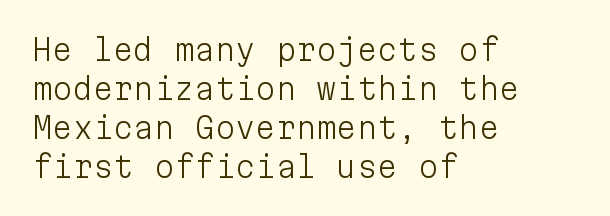
Q: Is the text bold? A: No.
Q: Is the text italic (slanted)? A: No, it is upright.
Q: Is the typeface a serif or a sans-serif typeface? A: Sans-serif.
Q: Is the text underlined? A: No.
Q: How is the paragraph aligned? A: Left-aligned.
Q: Is the spacing between letters normal or unusually wide? A: Normal.
Q: Is the spacing between lines tight, normal or loose? A: Normal.
Q: Width (condensed, normal, or wide)? A: Normal.
Q: Stroke contrast? A: Low.
Q: x-height? A: Medium.
Q: Monospaced? A: Yes.
